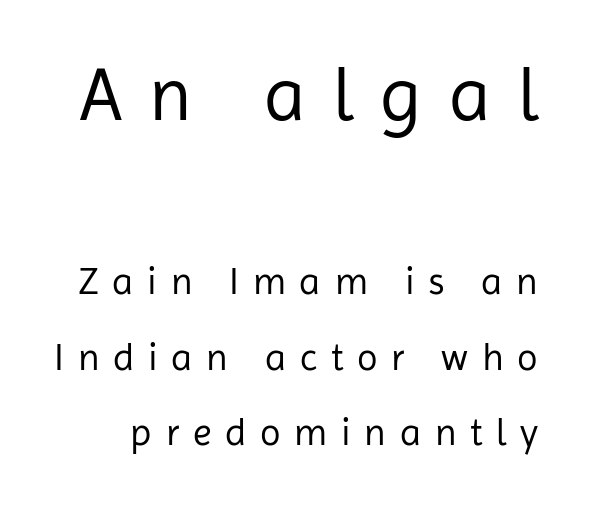
Q: Is the text bold? A: No.
Q: Is the text italic (slanted)? A: No, it is upright.
Q: Is the typeface a serif or a sans-serif typeface? A: Sans-serif.
Q: Is the text underlined? A: No.
Q: Is the spacing between letters normal or unusually wide? A: Unusually wide.
Q: Is the spacing between lines tight, normal or loose? A: Loose.
Q: Which block of text is set in a larger size, the first (top) or the second (bottom)? A: The first (top) one.
Q: Width (condensed, normal, or wide)? A: Normal.
Q: Stroke contrast? A: Low.
Q: x-height? A: Medium.
Q: Monospaced? A: No.
